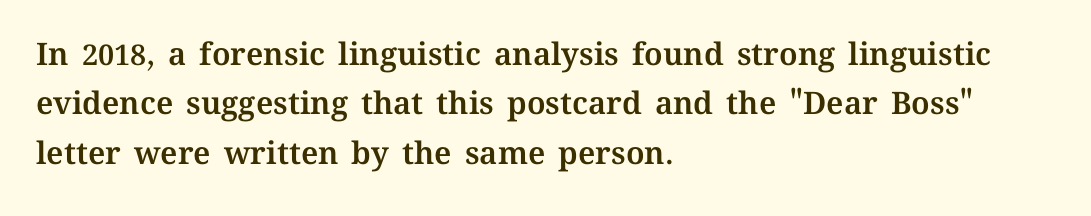
{"italic": "no", "width": "normal", "stroke_contrast": "medium", "x_height": "medium", "monospaced": "no", "underline": "no", "align": "left", "line_spacing": "normal", "line_spacing_ratio": 1.59, "letter_spacing": "normal", "letter_spacing_em": 0.0, "glyph_px": 31}
